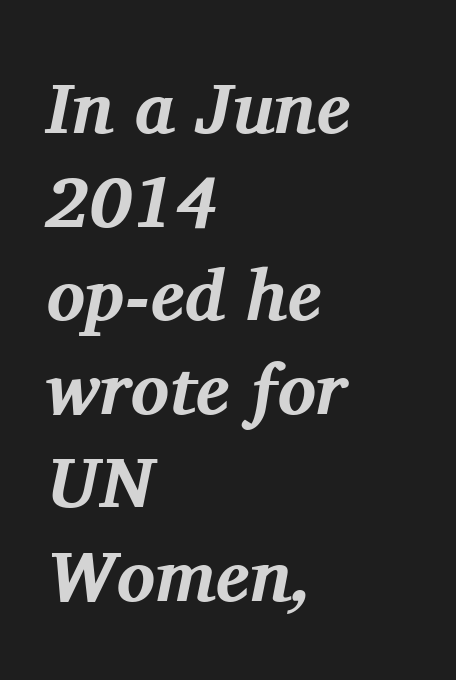
Line spacing here is normal. What kind of face is this? One with serifs. Each row of text sits above clean, open space. The horizontal fit of the characters is conventional and even. This sample has the flowing, uneven cadence of proportional lettering.
